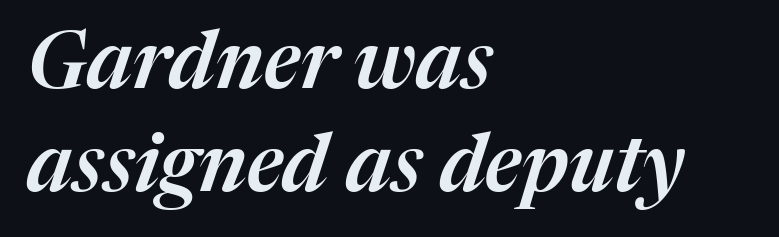
{"italic": "yes", "lean": "right", "slant_degrees": 17, "width": "normal", "stroke_contrast": "medium", "x_height": "medium", "monospaced": "no", "underline": "no", "align": "left", "line_spacing": "normal", "line_spacing_ratio": 1.3, "letter_spacing": "normal", "letter_spacing_em": 0.0, "glyph_px": 79}
